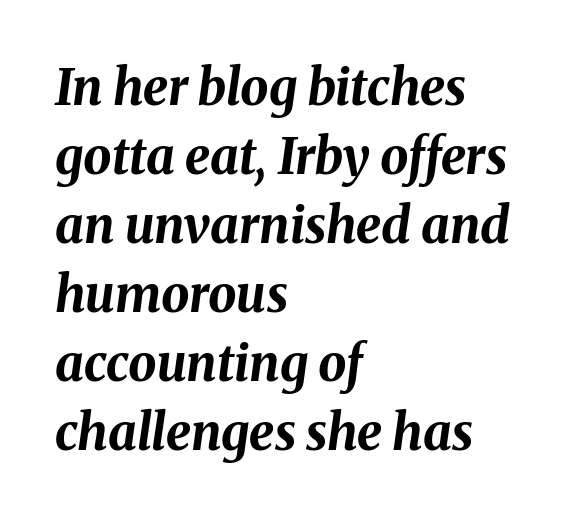
The image shows 50 px bold type, italic (leaning right); set left-aligned, normal line spacing (1.38x), normal letter spacing, not underlined; medium stroke contrast and a medium x-height.
